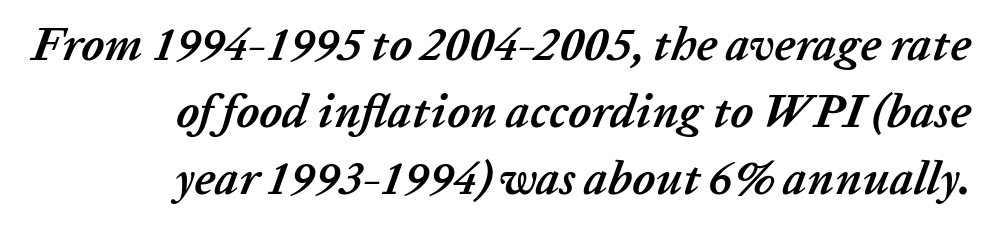
The image shows 47 px semibold type, italic (leaning right); set right-aligned, normal line spacing (1.43x), normal letter spacing, not underlined; low stroke contrast and a medium x-height.
